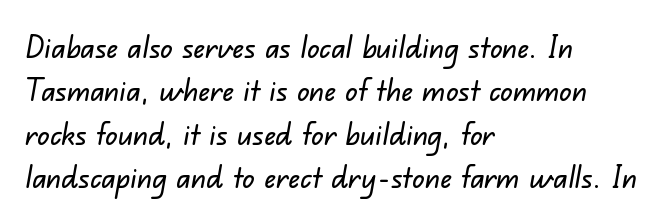
The image shows 31 px sans-serif type; set left-aligned, normal line spacing (1.4x), normal letter spacing, not underlined; low stroke contrast and a small x-height.
